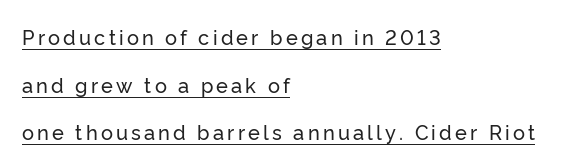
The image shows 20 px text type, upright; set left-aligned, loose line spacing (2.38x), underlined.
